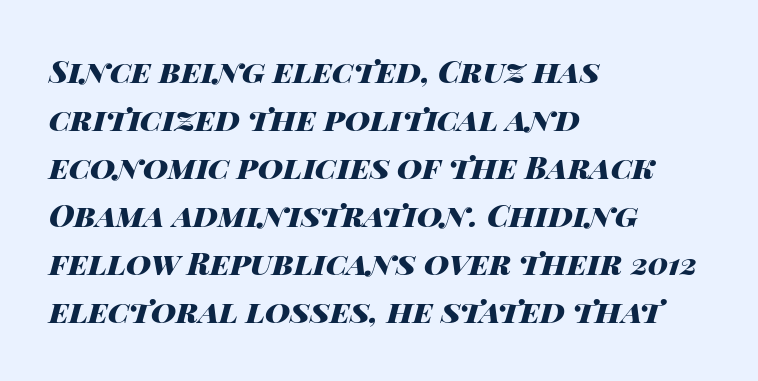
The image shows 31 px heavy, wide type, italic (leaning right); set left-aligned, normal line spacing (1.55x), normal letter spacing, not underlined; high stroke contrast and a large x-height.
